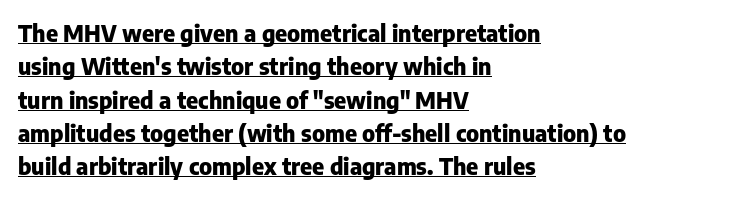
Thick stems and heavy bowls — unmistakably bold. It's the straight-up-and-down kind of type. Students, observe the line beneath the letters — that is underlining. Reading down the column, the eye jumps a familiar distance to each next line.
